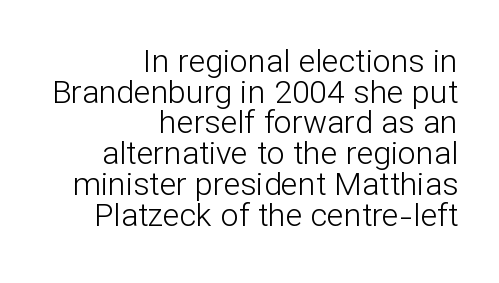
Q: Is the text bold? A: No.
Q: Is the text italic (slanted)? A: No, it is upright.
Q: Is the typeface a serif or a sans-serif typeface? A: Sans-serif.
Q: Is the text underlined? A: No.
Q: How is the paragraph aligned? A: Right-aligned.
Q: Is the spacing between letters normal or unusually wide? A: Normal.
Q: Is the spacing between lines tight, normal or loose? A: Tight.
Q: Width (condensed, normal, or wide)? A: Normal.
Q: Stroke contrast? A: Low.
Q: x-height? A: Medium.
Q: Monospaced? A: No.
